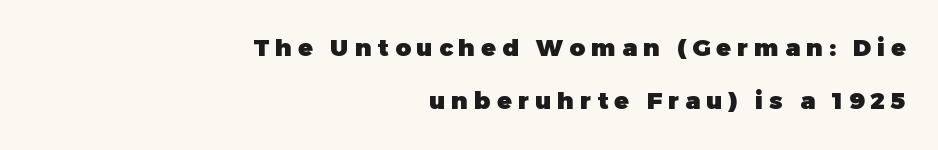
Line spacing here is loose. There is plenty of visible air inserted between adjacent glyphs. Right-aligned paragraph, ragged on the left. Descenders are the only things crossing below the line. The characters look thick and weighty, a clear bold. If you drew a line through each stem, it would be perfectly vertical.
